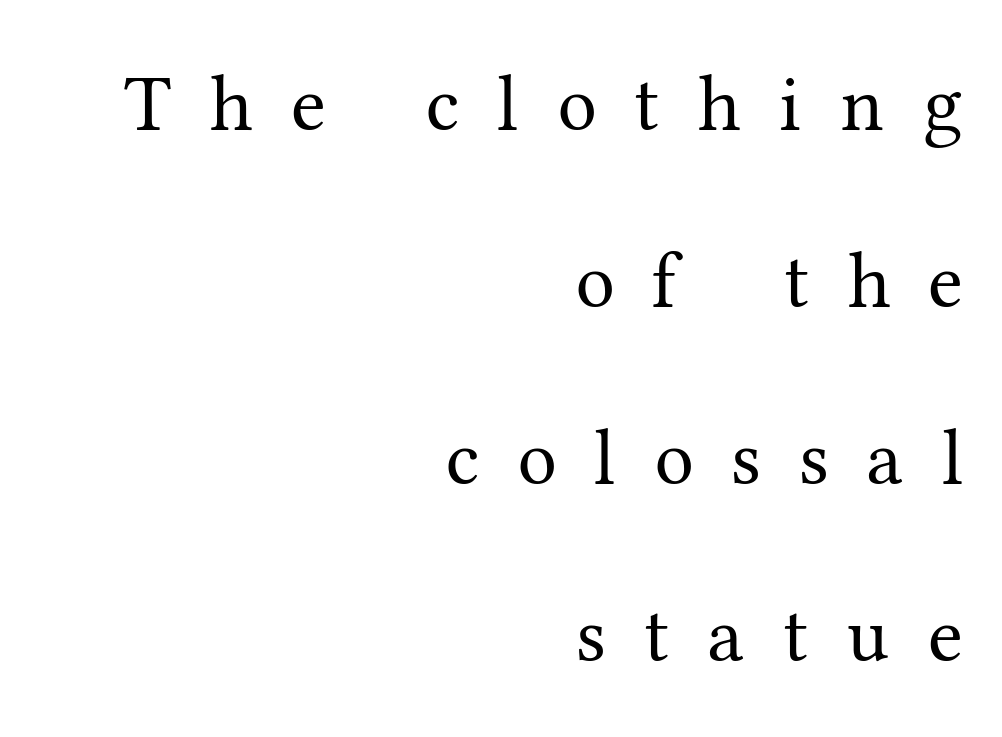
{"serif": "yes", "italic": "no", "bold": "no", "weight": "regular", "width": "normal", "stroke_contrast": "medium", "x_height": "medium", "monospaced": "no", "underline": "no", "align": "right", "line_spacing": "loose", "line_spacing_ratio": 2.24, "letter_spacing": "wide", "letter_spacing_em": 0.49, "glyph_px": 79}
